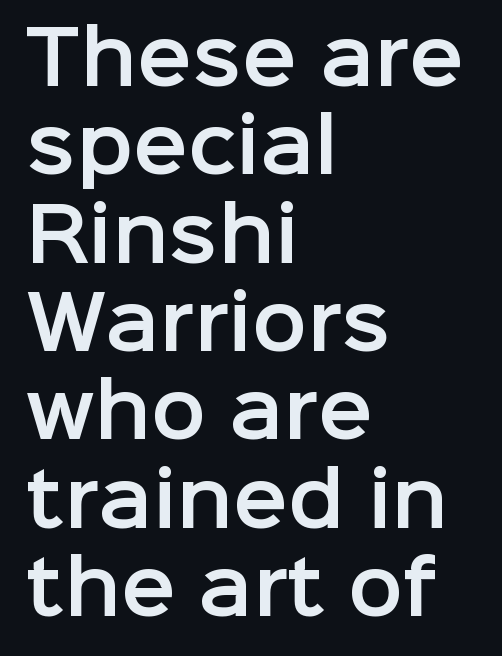
{"serif": "no", "italic": "no", "width": "normal", "stroke_contrast": "low", "x_height": "medium", "monospaced": "no", "underline": "no", "align": "left", "line_spacing_ratio": 1.21, "letter_spacing": "normal", "letter_spacing_em": 0.0, "glyph_px": 73}
